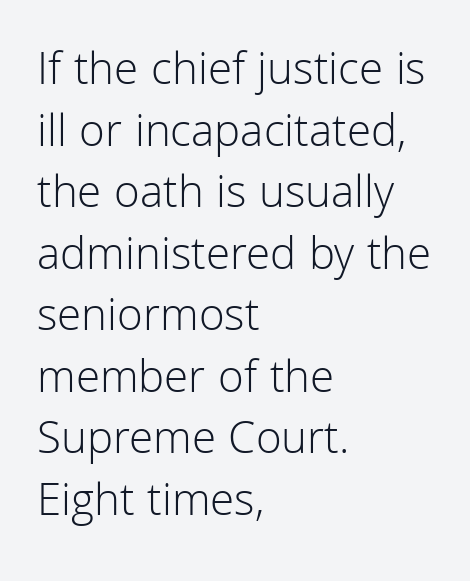
Q: Is the text bold? A: No.
Q: Is the text italic (slanted)? A: No, it is upright.
Q: Is the typeface a serif or a sans-serif typeface? A: Sans-serif.
Q: Is the text underlined? A: No.
Q: How is the paragraph aligned? A: Left-aligned.
Q: Is the spacing between letters normal or unusually wide? A: Normal.
Q: Is the spacing between lines tight, normal or loose? A: Normal.
Q: Width (condensed, normal, or wide)? A: Normal.
Q: Stroke contrast? A: Low.
Q: x-height? A: Medium.
Q: Monospaced? A: No.
